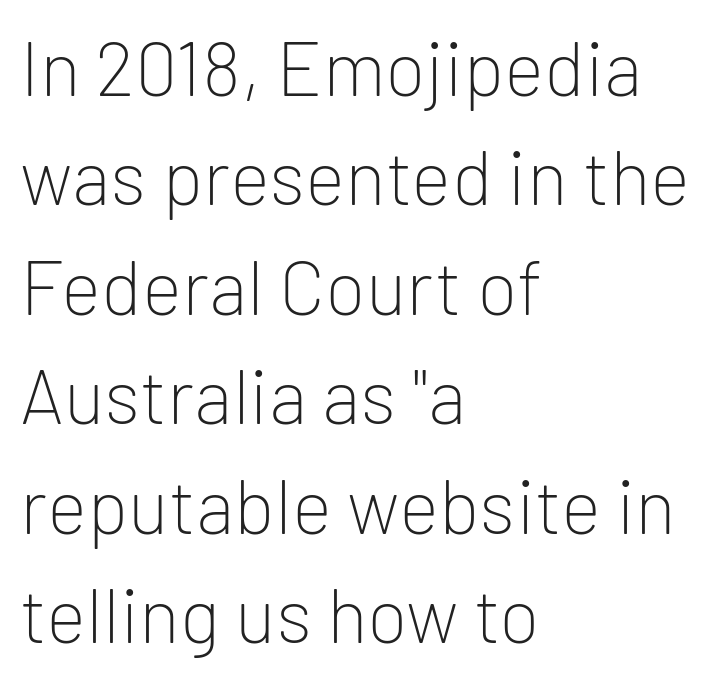
The image shows 76 px light sans-serif type, upright; set left-aligned, normal line spacing (1.44x), normal letter spacing, not underlined; low stroke contrast and a medium x-height.
